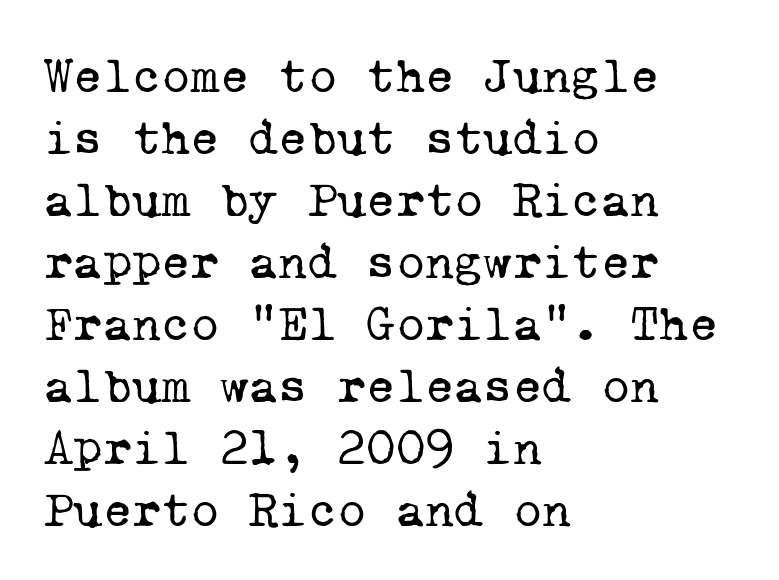
The rendering uses typewriter-style spacing with identical character cells. The type family on display is of the serif kind. Layout note: lines flush left. Descender tails drop into unmarked territory.
